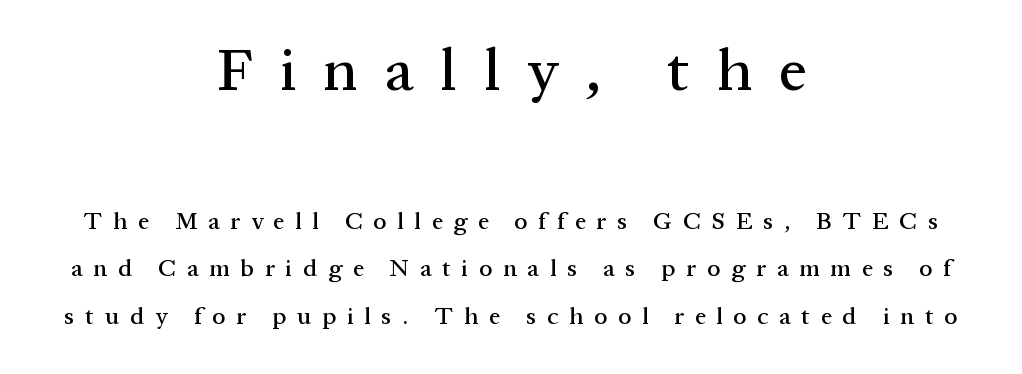
Q: Is the text italic (slanted)? A: No, it is upright.
Q: Is the typeface a serif or a sans-serif typeface? A: Serif.
Q: Is the text underlined? A: No.
Q: How is the paragraph aligned? A: Centered.
Q: Is the spacing between letters normal or unusually wide? A: Unusually wide.
Q: Is the spacing between lines tight, normal or loose? A: Loose.
Q: Which block of text is set in a larger size, the first (top) or the second (bottom)? A: The first (top) one.
Q: Width (condensed, normal, or wide)? A: Normal.
Q: Stroke contrast? A: Medium.
Q: x-height? A: Medium.
Q: Monospaced? A: No.
